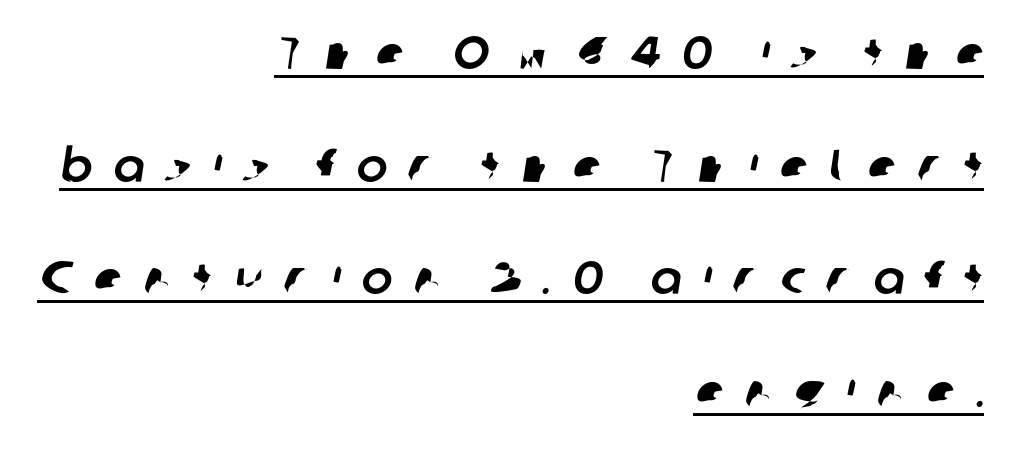
Q: Is the typeface a serif or a sans-serif typeface? A: Sans-serif.
Q: Is the text underlined? A: Yes.
Q: How is the paragraph aligned? A: Right-aligned.
Q: Is the spacing between letters normal or unusually wide? A: Unusually wide.
Q: Is the spacing between lines tight, normal or loose? A: Loose.
Q: Width (condensed, normal, or wide)? A: Normal.
Q: Stroke contrast? A: Low.
Q: x-height? A: Medium.
Q: Monospaced? A: No.
